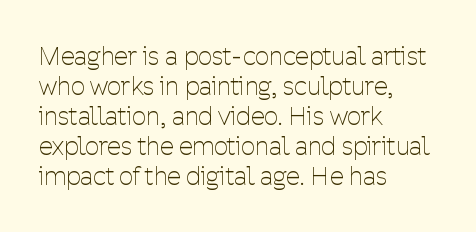
Q: Is the text bold? A: No.
Q: Is the text italic (slanted)? A: No, it is upright.
Q: Is the text underlined? A: No.
Q: How is the paragraph aligned? A: Left-aligned.
Q: Is the spacing between letters normal or unusually wide? A: Normal.
